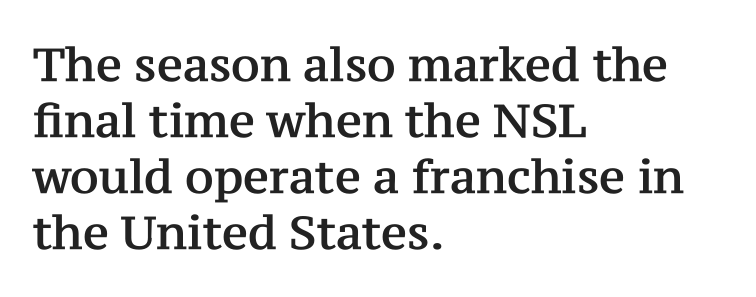
{"serif": "yes", "italic": "no", "width": "normal", "stroke_contrast": "medium", "x_height": "medium", "monospaced": "no", "underline": "no", "align": "left", "line_spacing_ratio": 1.22, "letter_spacing": "normal", "letter_spacing_em": 0.0, "glyph_px": 46}
